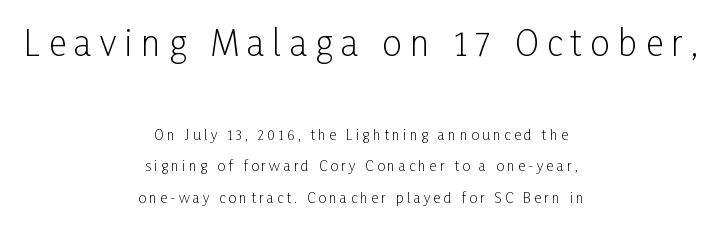
Q: Is the text bold? A: No.
Q: Is the text italic (slanted)? A: No, it is upright.
Q: Is the typeface a serif or a sans-serif typeface? A: Sans-serif.
Q: Is the text underlined? A: No.
Q: How is the paragraph aligned? A: Centered.
Q: Is the spacing between letters normal or unusually wide? A: Unusually wide.
Q: Is the spacing between lines tight, normal or loose? A: Loose.
Q: Which block of text is set in a larger size, the first (top) or the second (bottom)? A: The first (top) one.
Q: Width (condensed, normal, or wide)? A: Condensed.
Q: Stroke contrast? A: Low.
Q: x-height? A: Medium.
Q: Monospaced? A: No.
